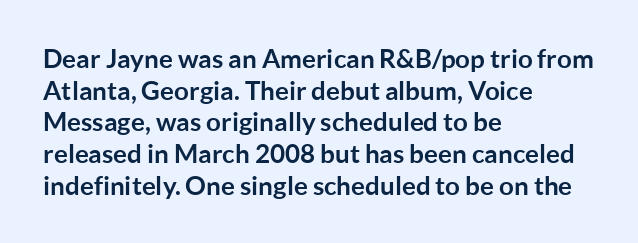
Q: Is the text bold? A: Yes.
Q: Is the text italic (slanted)? A: No, it is upright.
Q: Is the text underlined? A: No.
Q: How is the paragraph aligned? A: Left-aligned.
Q: Is the spacing between letters normal or unusually wide? A: Normal.
